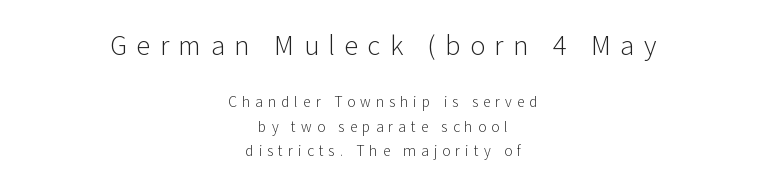
The image shows 26 px text type, upright; set centered, line spacing 1.75x, unusually wide letter spacing (+0.36 em), not underlined; the first (top) block is 1.86x larger.
